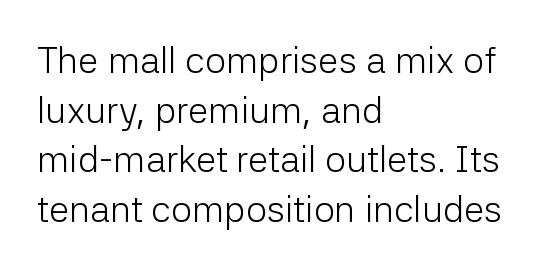
Serifs: no, the terminals of the letterforms are clean. If you drew a line through each stem, it would be perfectly vertical. Each line starts at the same left margin while the right side varies. Successive baselines arrive at the customary interval. The passage shown is typed in a proportional face where columns would drift. Between one letter and the next there's only the usual sliver of space.
